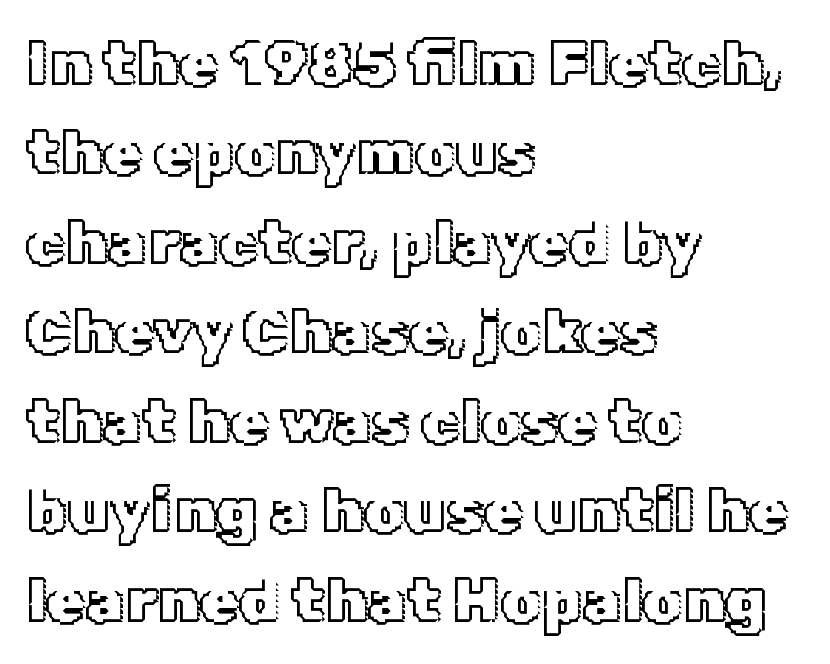
The image shows 63 px text type, upright; set left-aligned, normal line spacing (1.42x), normal letter spacing, not underlined; a medium x-height.
